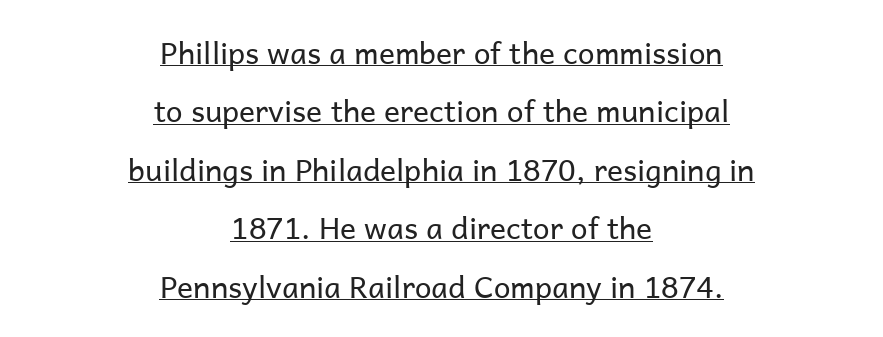
{"serif": "no", "italic": "no", "bold": "no", "weight": "regular", "width": "normal", "stroke_contrast": "low", "x_height": "medium", "monospaced": "no", "underline": "yes", "align": "center", "line_spacing": "loose", "line_spacing_ratio": 1.95, "letter_spacing": "normal", "letter_spacing_em": 0.0, "glyph_px": 30}
